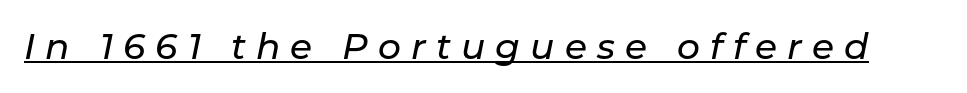
Is this a fixed-width face? No — the glyphs have proportional, varying widths. A typesetter would call this heavily tracked-out type. Notice how the stems are inclined rather than vertical — that's the hallmark of italics. This sample carries an underscore along the baseline area.
